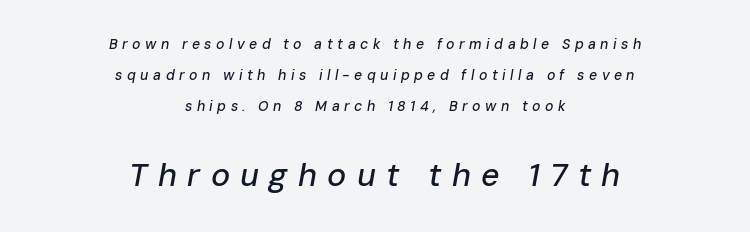
{"italic": "yes", "lean": "right", "slant_degrees": 10, "width": "normal", "stroke_contrast": "low", "x_height": "medium", "monospaced": "no", "underline": "no", "align": "center", "line_spacing": "loose", "line_spacing_ratio": 2.23, "letter_spacing": "wide", "letter_spacing_em": 0.32, "larger_block": "second", "size_ratio": 2.29, "glyph_px": 32}
